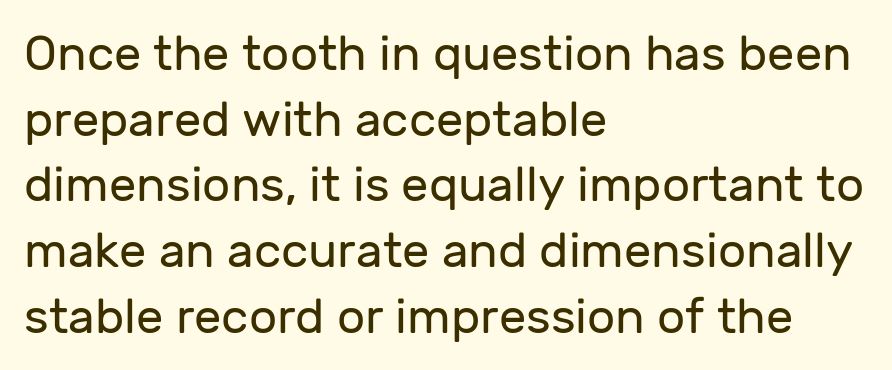
{"serif": "no", "italic": "no", "bold": "no", "weight": "regular", "width": "normal", "stroke_contrast": "low", "x_height": "medium", "monospaced": "no", "underline": "no", "align": "left", "line_spacing": "normal", "line_spacing_ratio": 1.34, "letter_spacing": "normal", "letter_spacing_em": 0.0, "glyph_px": 49}
